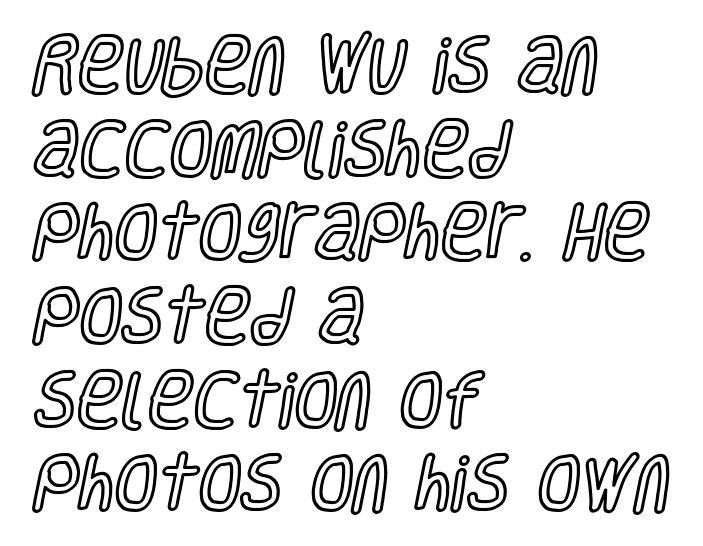
Q: Is the text italic (slanted)? A: Yes.
Q: Is the text underlined? A: No.
Q: How is the paragraph aligned? A: Left-aligned.
Q: Is the spacing between letters normal or unusually wide? A: Normal.
Q: Is the spacing between lines tight, normal or loose? A: Normal.
Q: Width (condensed, normal, or wide)? A: Condensed.
Q: x-height? A: Large.
Q: Monospaced? A: No.
